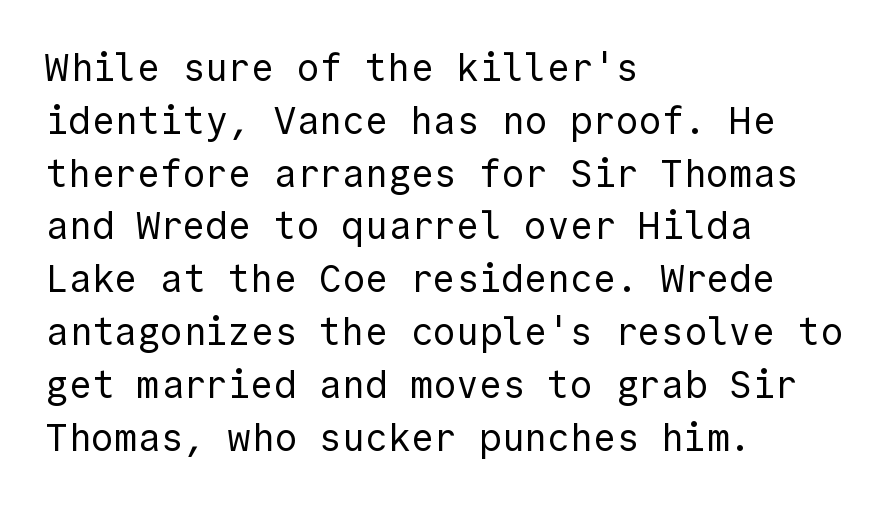
The image shows 38 px regular-weight sans-serif type, upright, monospaced; set left-aligned, normal line spacing (1.39x), normal letter spacing, not underlined; a medium x-height.
